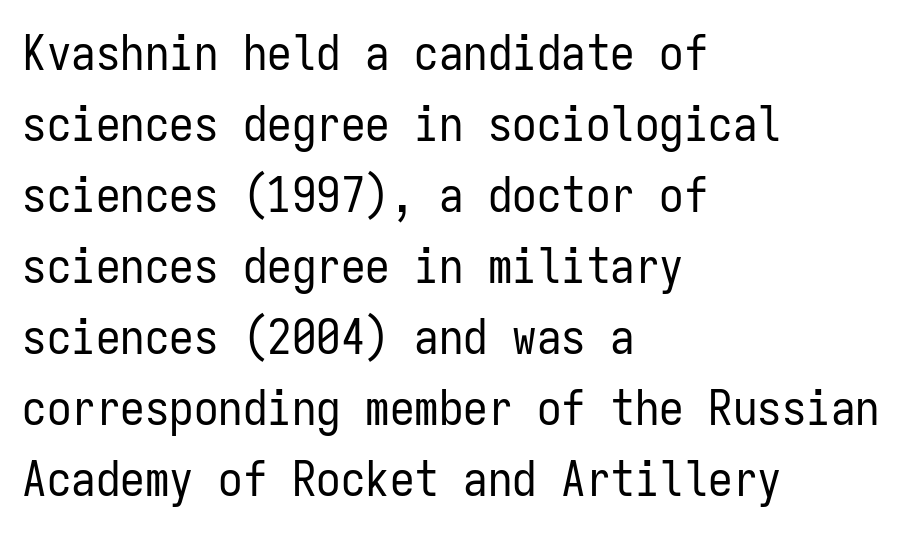
The image shows 49 px regular-weight, condensed sans-serif type, upright, monospaced; set left-aligned, normal line spacing (1.45x), normal letter spacing, not underlined; low stroke contrast and a medium x-height.
